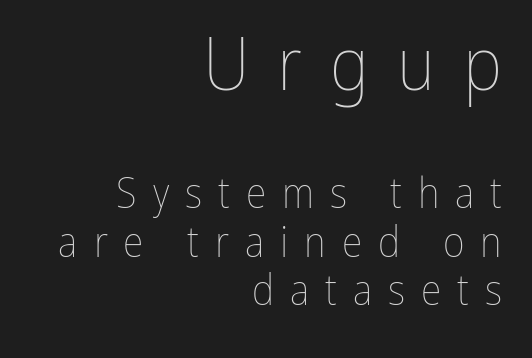
{"italic": "no", "bold": "no", "weight": "thin", "width": "condensed", "stroke_contrast": "low", "x_height": "medium", "monospaced": "no", "underline": "no", "align": "right", "line_spacing": "tight", "line_spacing_ratio": 1.15, "letter_spacing": "wide", "letter_spacing_em": 0.38, "larger_block": "first", "size_ratio": 1.76, "glyph_px": 74}
